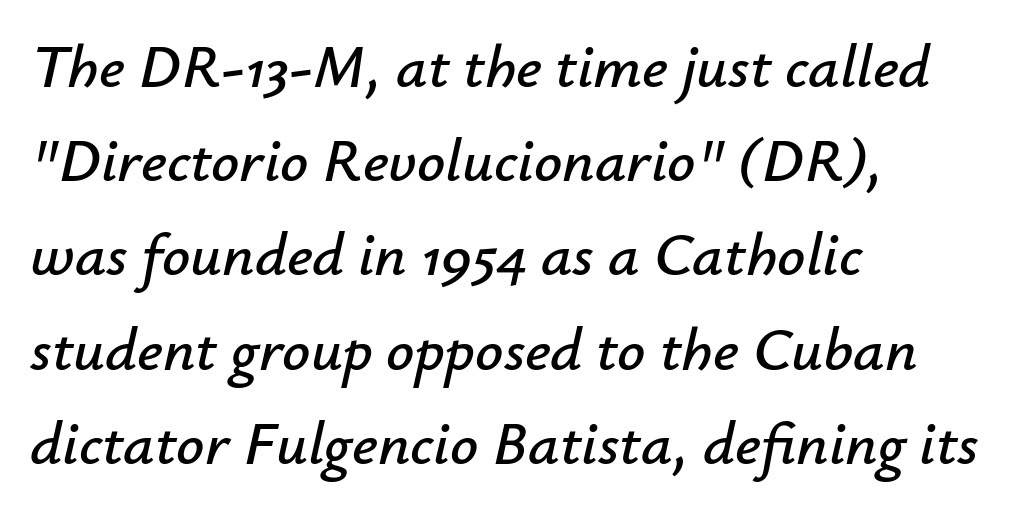
{"italic": "yes", "lean": "right", "slant_degrees": 12, "width": "normal", "stroke_contrast": "low", "x_height": "small", "monospaced": "no", "underline": "no", "align": "left", "line_spacing": "normal", "line_spacing_ratio": 1.52, "letter_spacing": "normal", "letter_spacing_em": 0.0, "glyph_px": 62}
